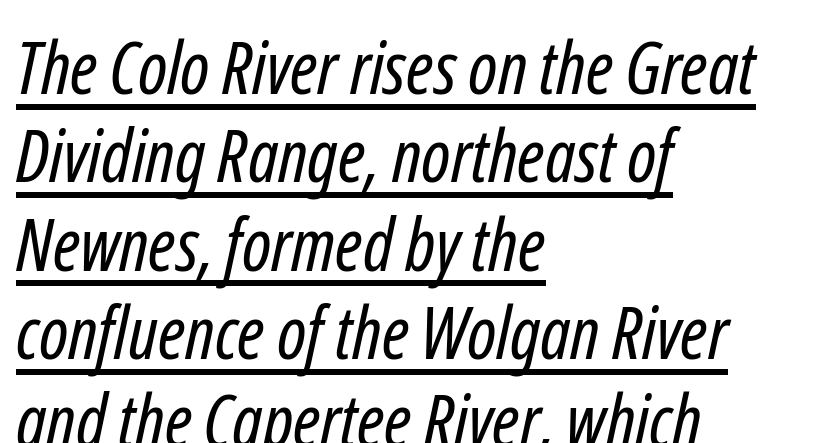
The image shows 73 px regular-weight, condensed sans-serif type; set left-aligned, line spacing 1.21x, normal letter spacing, underlined; low stroke contrast and a medium x-height.
